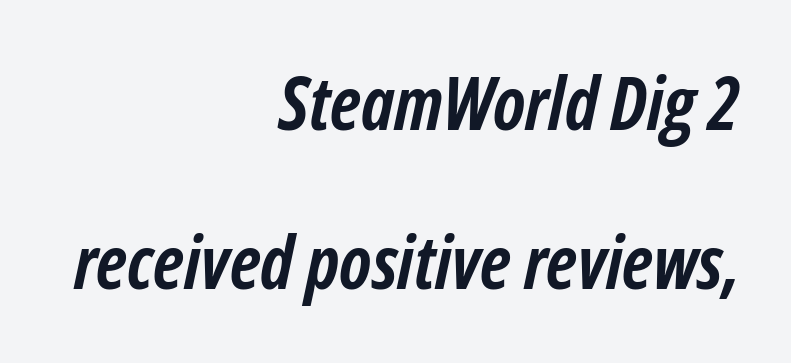
The image shows 73 px semibold, condensed type, italic (leaning right); set right-aligned, loose line spacing (2.18x), normal letter spacing, not underlined; low stroke contrast and a medium x-height.
